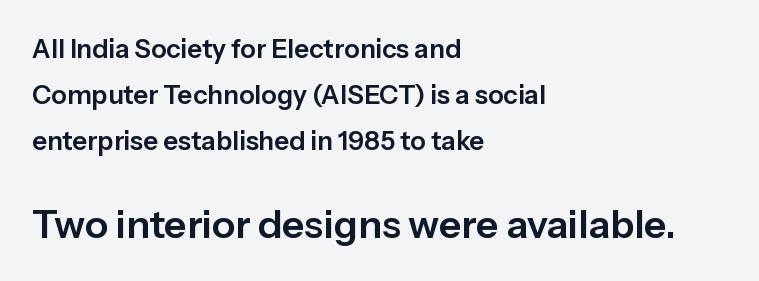
Q: Is the text italic (slanted)? A: No, it is upright.
Q: Is the typeface a serif or a sans-serif typeface? A: Sans-serif.
Q: Is the text underlined? A: No.
Q: How is the paragraph aligned? A: Left-aligned.
Q: Is the spacing between letters normal or unusually wide? A: Normal.
Q: Which block of text is set in a larger size, the first (top) or the second (bottom)? A: The second (bottom) one.
Q: Width (condensed, normal, or wide)? A: Normal.
Q: Stroke contrast? A: Low.
Q: x-height? A: Medium.
Q: Monospaced? A: No.
